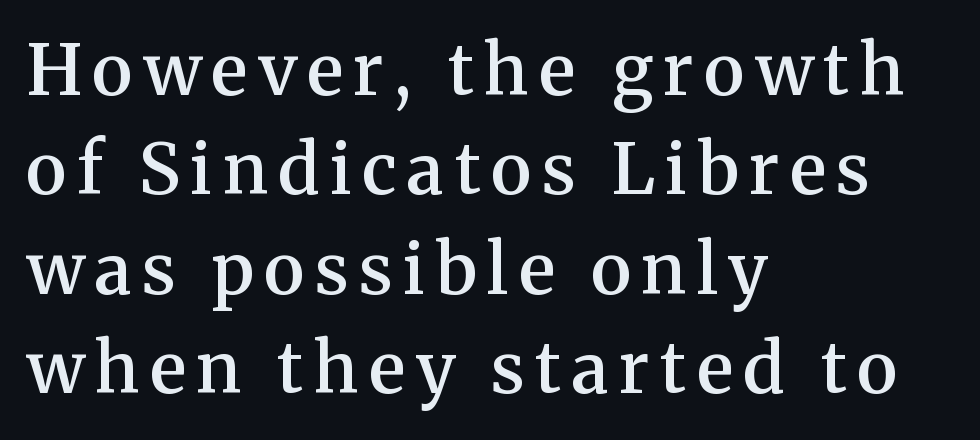
The image shows 70 px semibold serif type, upright; set left-aligned, normal line spacing (1.42x), not underlined; medium stroke contrast and a medium x-height.
